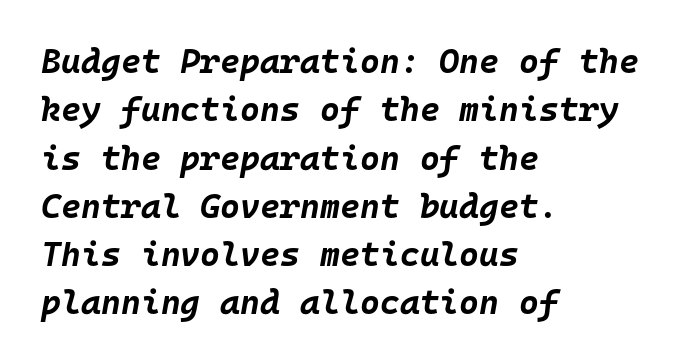
{"italic": "yes", "lean": "right", "slant_degrees": 10, "bold": "yes", "weight": "bold", "width": "normal", "stroke_contrast": "low", "x_height": "large", "monospaced": "yes", "underline": "no", "align": "left", "line_spacing": "normal", "line_spacing_ratio": 1.42, "letter_spacing": "normal", "letter_spacing_em": 0.0, "glyph_px": 34}
